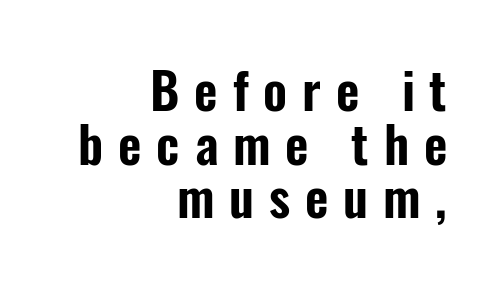
The lines are quadded right. Note the varied advance widths — an 'i' is clearly narrower than an 'm'. Is this a sans? Yes — the strokes have no serifs. Honestly, there is no underline to notice here at all. The passage shown has open, widely tracked lettering throughout.
